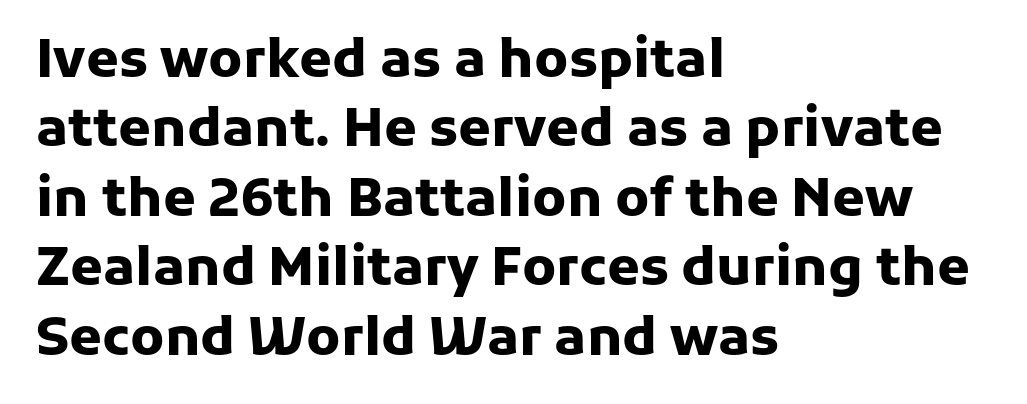
{"serif": "no", "italic": "no", "bold": "yes", "weight": "heavy", "width": "normal", "stroke_contrast": "low", "x_height": "medium", "monospaced": "no", "underline": "no", "align": "left", "line_spacing": "normal", "line_spacing_ratio": 1.31, "letter_spacing": "normal", "letter_spacing_em": 0.0, "glyph_px": 53}
